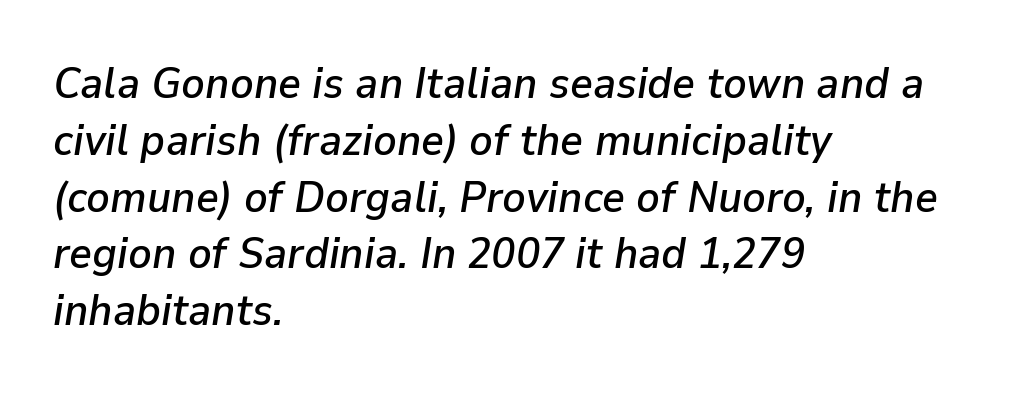
Q: Is the text italic (slanted)? A: Yes, it leans right by about 9 degrees.
Q: Is the text underlined? A: No.
Q: How is the paragraph aligned? A: Left-aligned.
Q: Is the spacing between letters normal or unusually wide? A: Normal.
Q: Is the spacing between lines tight, normal or loose? A: Normal.
Q: Width (condensed, normal, or wide)? A: Normal.
Q: Stroke contrast? A: Low.
Q: x-height? A: Medium.
Q: Monospaced? A: No.
